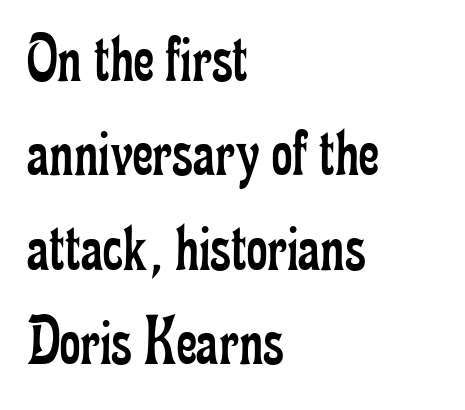
Q: Is the text bold? A: No.
Q: Is the text italic (slanted)? A: No, it is upright.
Q: Is the typeface a serif or a sans-serif typeface? A: Serif.
Q: Is the text underlined? A: No.
Q: How is the paragraph aligned? A: Left-aligned.
Q: Is the spacing between letters normal or unusually wide? A: Normal.
Q: Is the spacing between lines tight, normal or loose? A: Normal.
Q: Width (condensed, normal, or wide)? A: Condensed.
Q: Stroke contrast? A: Low.
Q: x-height? A: Small.
Q: Monospaced? A: No.
